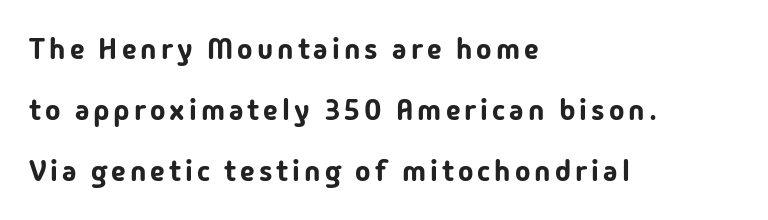
The glyphs in this specimen are sans serif. The passage shown stacks its lines with a broad gap. The typography opts for an upright posture over an oblique one. The words here are not underlined. This sample is left-justified, so line endings fall wherever the words run out.
